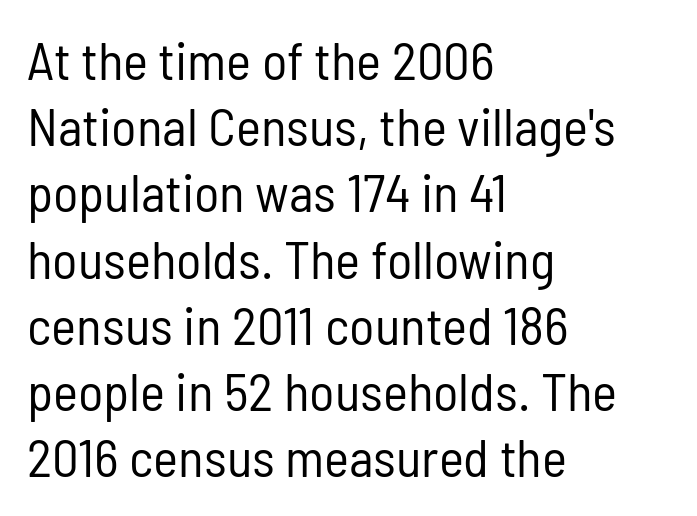
The image shows 53 px regular-weight, condensed sans-serif type, upright; set left-aligned, normal line spacing (1.25x), normal letter spacing, not underlined; low stroke contrast and a medium x-height.
